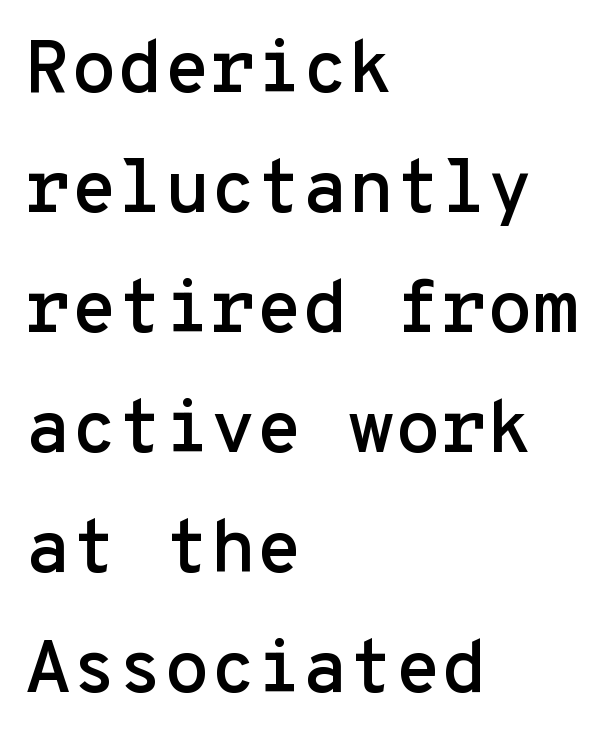
The horizontal fit of the characters is conventional and even. The letters march in equal steps, a hallmark of fixed-pitch type. Unmarked baselines from the first word to the last. Notice how the stems are strictly vertical — no italics here. Serifs: no, the terminals of the letterforms are clean.
